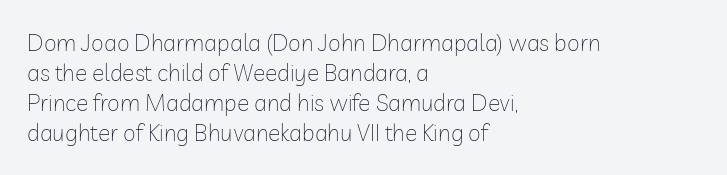
The image shows 23 px text type, upright; set left-aligned, normal line spacing (1.31x), normal letter spacing, not underlined.
